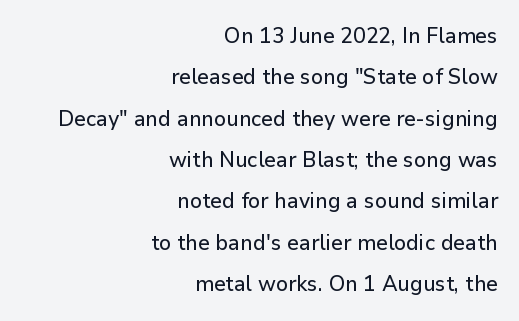
The specimen omits any rule beneath the text block's lines. If you measured baseline to baseline, you'd find a long distance. Italic? Not at all — the glyphs are vertical. This sample uses plain, unmodified letter spacing. Is the block centered? No — it sits flush against the right margin.
